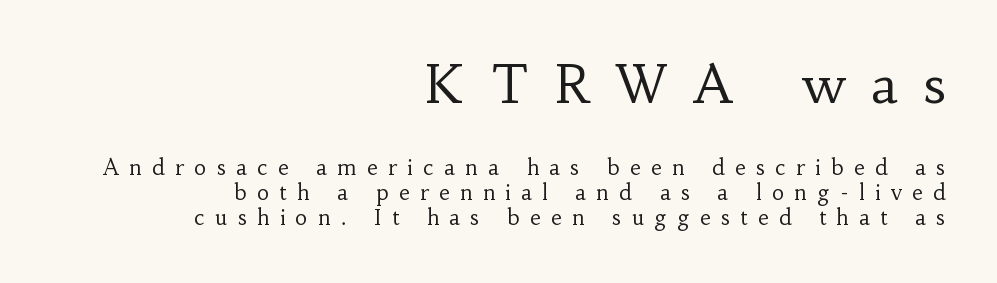
The face used here appears at its bigger size in the upper chunk. Words appear elongated and porous because spacing is wide. Is the block centered? No — it sits flush against the right margin. Quick note: not italic, upright.
